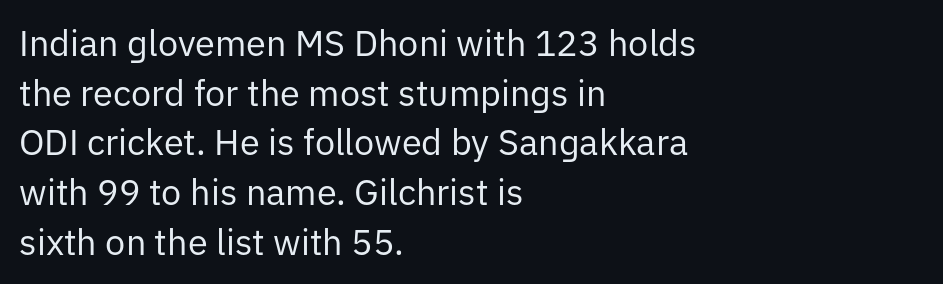
Q: Is the text bold? A: No.
Q: Is the text italic (slanted)? A: No, it is upright.
Q: Is the typeface a serif or a sans-serif typeface? A: Sans-serif.
Q: Is the text underlined? A: No.
Q: How is the paragraph aligned? A: Left-aligned.
Q: Is the spacing between letters normal or unusually wide? A: Normal.
Q: Is the spacing between lines tight, normal or loose? A: Normal.
Q: Width (condensed, normal, or wide)? A: Normal.
Q: Stroke contrast? A: Low.
Q: x-height? A: Medium.
Q: Monospaced? A: No.
